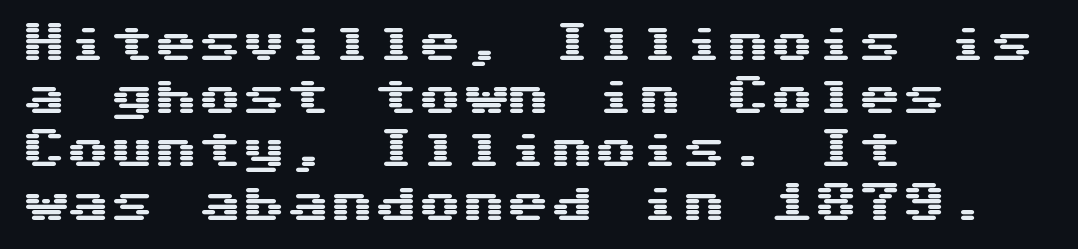
The image shows 44 px wide sans-serif type, upright; set left-aligned, line spacing 1.21x, normal letter spacing, not underlined; medium stroke contrast and a medium x-height.
